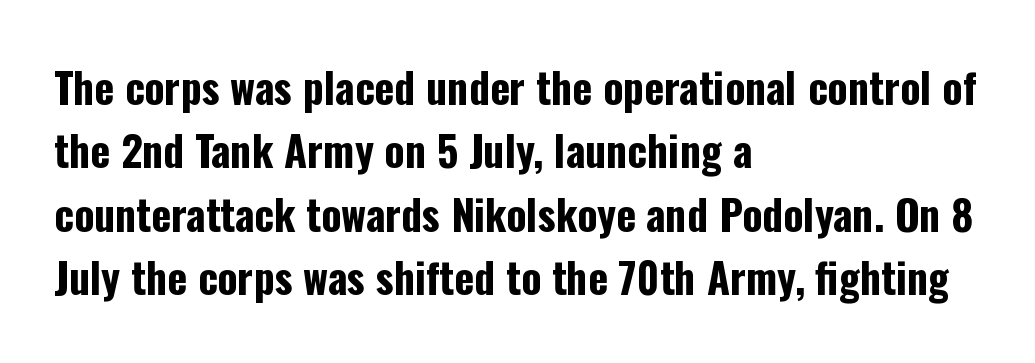
{"serif": "no", "italic": "no", "bold": "yes", "weight": "bold", "width": "condensed", "stroke_contrast": "low", "x_height": "medium", "monospaced": "no", "underline": "no", "align": "left", "line_spacing": "normal", "line_spacing_ratio": 1.51, "letter_spacing": "normal", "letter_spacing_em": 0.0, "glyph_px": 42}
